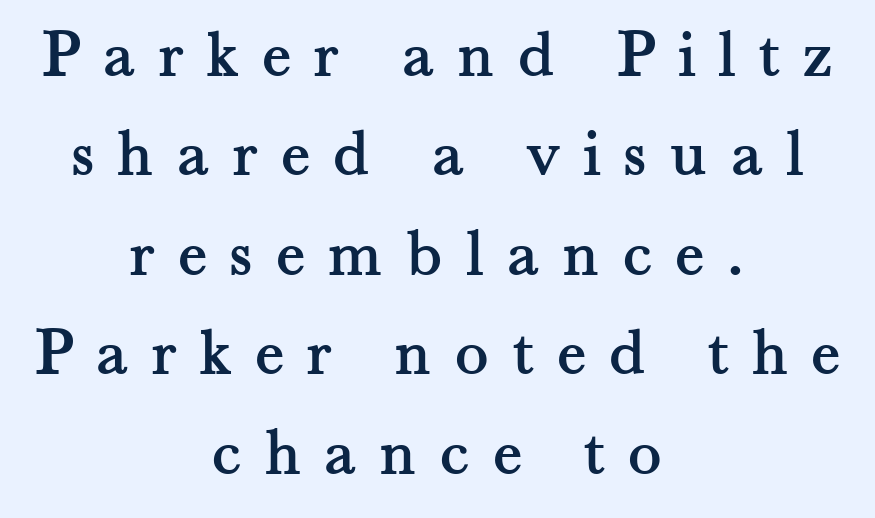
Spacing between characters has been opened up far beyond the box default. Check the space under the baseline: it is left empty. This sample uses a serif face. Leftover space on each line is divided equally before and after the words. A typesetter would call this proportional, since set widths differ per character. Regular leading.
